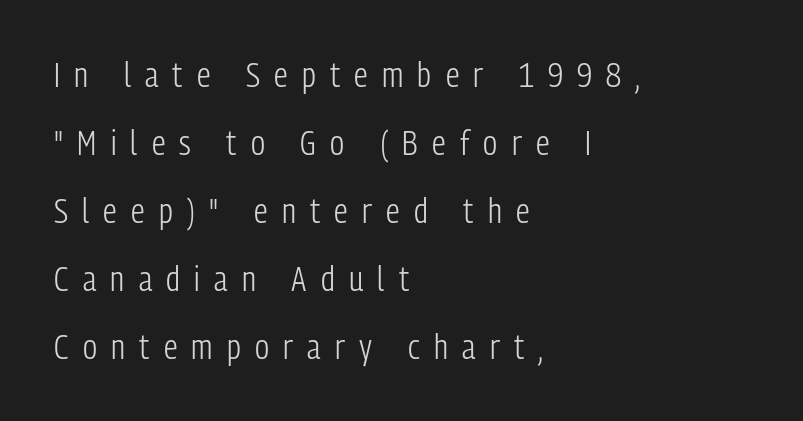
The image shows 34 px light, condensed sans-serif type, upright; set left-aligned, loose line spacing (2.0x), unusually wide letter spacing (+0.42 em), not underlined; low stroke contrast and a medium x-height.
